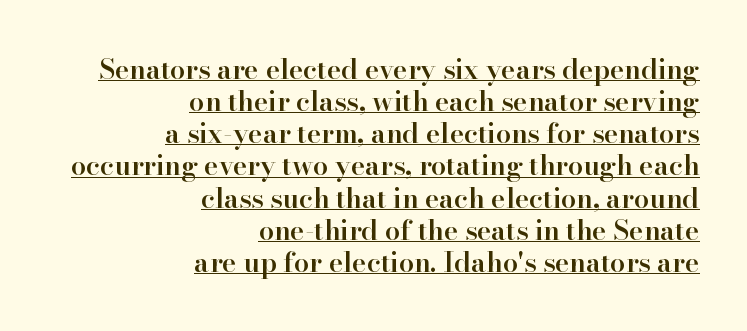
Honestly, the letter spacing is just normal — you wouldn't notice it. Bold? Not quite — semibold, heavier than regular but stopping short. Teacher's note: observe the even right margin — that is flush-right alignment. Looks like someone drew a line under every word here. Tall strokes in this sample are plumb rather than angled.
